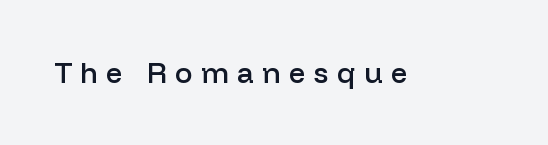
The area under the type is left untouched. A sans-serif font was chosen for this passage. Observe the wide spacing: letters keep a clear distance from each other. The sample has been set in demibold, a notch under bold.
